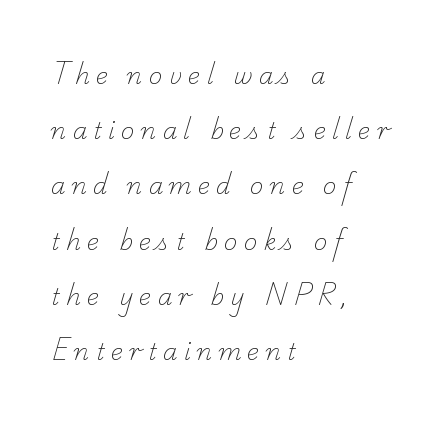
Display-style spreading of the glyphs; the letterfit is very open. Each line starts at the same left margin while the right side varies. The font is comparable to plain body text, perhaps lighter. The space directly below the letters is spotless. The block of text is sparse from top to bottom, with ample space between rows.
